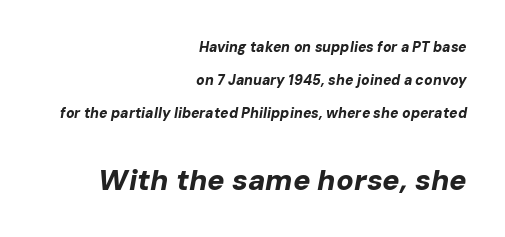
Q: Is the text bold? A: Yes.
Q: Is the text italic (slanted)? A: Yes, it leans right by about 10 degrees.
Q: Is the text underlined? A: No.
Q: How is the paragraph aligned? A: Right-aligned.
Q: Is the spacing between letters normal or unusually wide? A: Normal.
Q: Is the spacing between lines tight, normal or loose? A: Loose.
Q: Which block of text is set in a larger size, the first (top) or the second (bottom)? A: The second (bottom) one.
Q: Width (condensed, normal, or wide)? A: Normal.
Q: Stroke contrast? A: Low.
Q: x-height? A: Medium.
Q: Monospaced? A: No.
